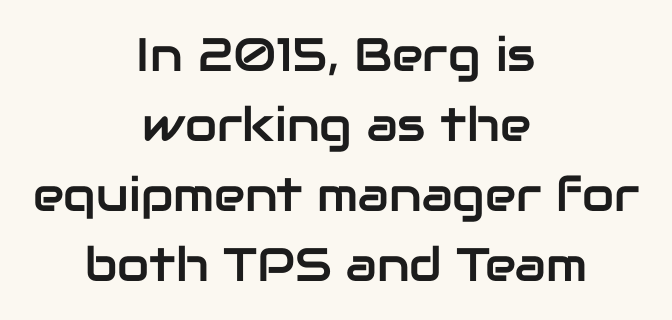
Think of a printed novel: that variable character pitch is what you see here. The text was rendered using a sans face with plain stroke endings. You could call the tracking neutral — neither tight nor loose. Underlining? Definitely not there.
